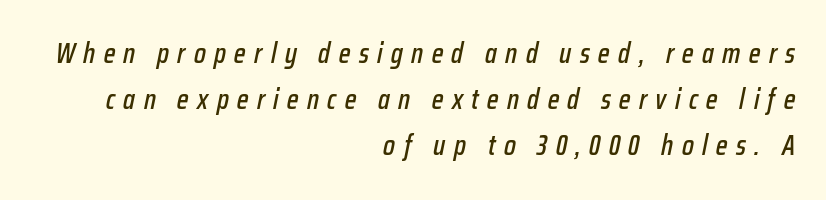
The image shows 28 px condensed type, italic (leaning right); set right-aligned, normal line spacing (1.65x), unusually wide letter spacing (+0.3 em), not underlined; low stroke contrast and a medium x-height.
